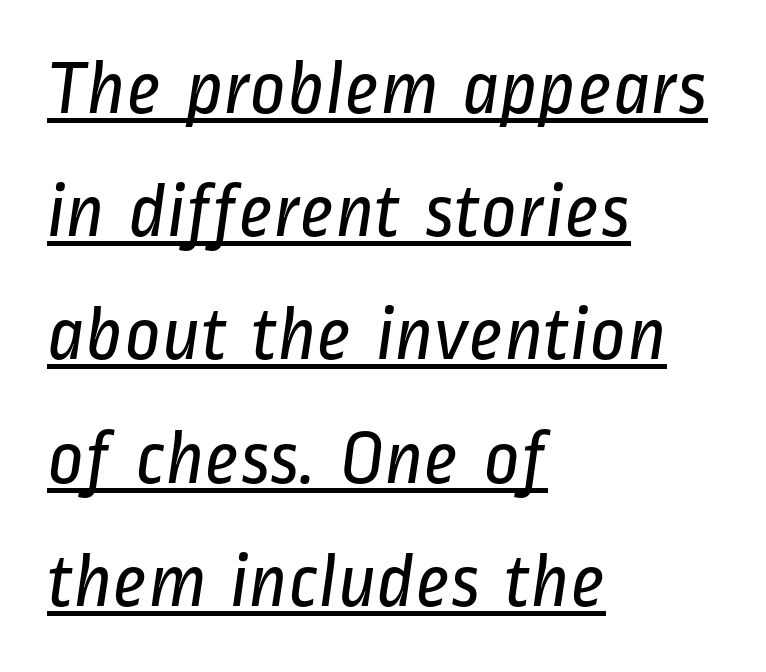
Q: Is the text bold? A: No.
Q: Is the typeface a serif or a sans-serif typeface? A: Sans-serif.
Q: Is the text underlined? A: Yes.
Q: How is the paragraph aligned? A: Left-aligned.
Q: Is the spacing between letters normal or unusually wide? A: Normal.
Q: Is the spacing between lines tight, normal or loose? A: Normal.
Q: Width (condensed, normal, or wide)? A: Condensed.
Q: Stroke contrast? A: Low.
Q: x-height? A: Medium.
Q: Monospaced? A: No.
